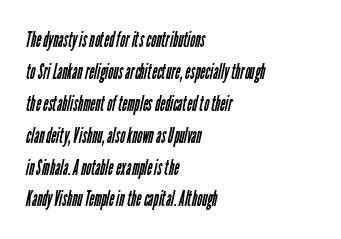
{"bold": "no", "underline": "no", "align": "left", "line_spacing": "normal", "line_spacing_ratio": 1.45, "letter_spacing": "normal", "letter_spacing_em": 0.0, "glyph_px": 22}
